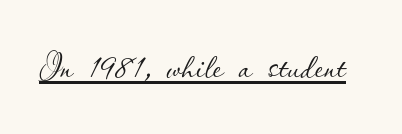
{"bold": "no", "weight": "thin", "width": "normal", "stroke_contrast": "low", "x_height": "small", "monospaced": "no", "underline": "yes", "letter_spacing": "normal", "letter_spacing_em": 0.0, "glyph_px": 50}
